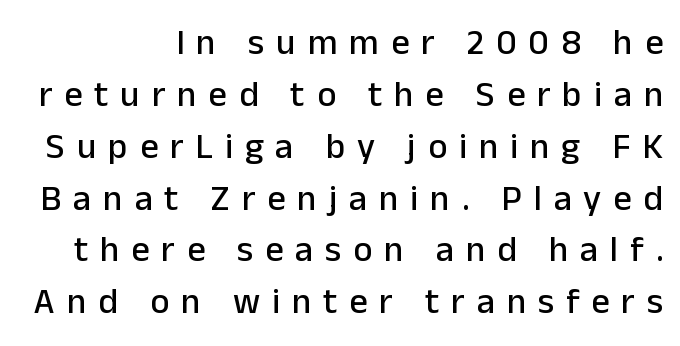
{"serif": "no", "italic": "no", "width": "normal", "stroke_contrast": "low", "x_height": "medium", "monospaced": "no", "underline": "no", "line_spacing": "normal", "line_spacing_ratio": 1.44, "letter_spacing": "wide", "letter_spacing_em": 0.33, "glyph_px": 36}
